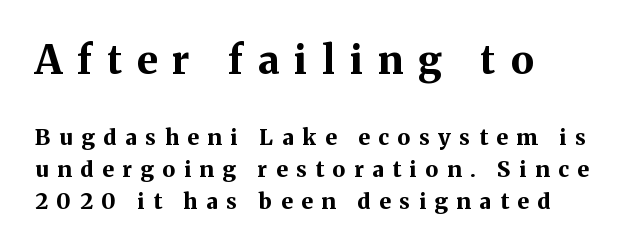
{"serif": "yes", "italic": "no", "bold": "yes", "weight": "bold", "width": "normal", "stroke_contrast": "medium", "x_height": "medium", "monospaced": "no", "underline": "no", "align": "left", "line_spacing": "normal", "line_spacing_ratio": 1.45, "letter_spacing": "wide", "letter_spacing_em": 0.39, "larger_block": "first", "size_ratio": 1.77, "glyph_px": 39}
